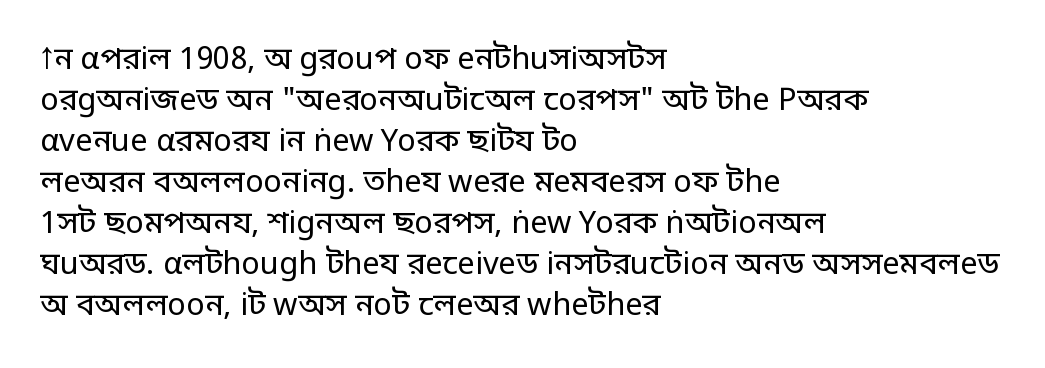
{"serif": "no", "italic": "no", "bold": "no", "weight": "regular", "width": "normal", "stroke_contrast": "low", "x_height": "large", "monospaced": "no", "underline": "no", "align": "left", "line_spacing": "normal", "line_spacing_ratio": 1.32, "letter_spacing": "normal", "letter_spacing_em": 0.0, "glyph_px": 31}
